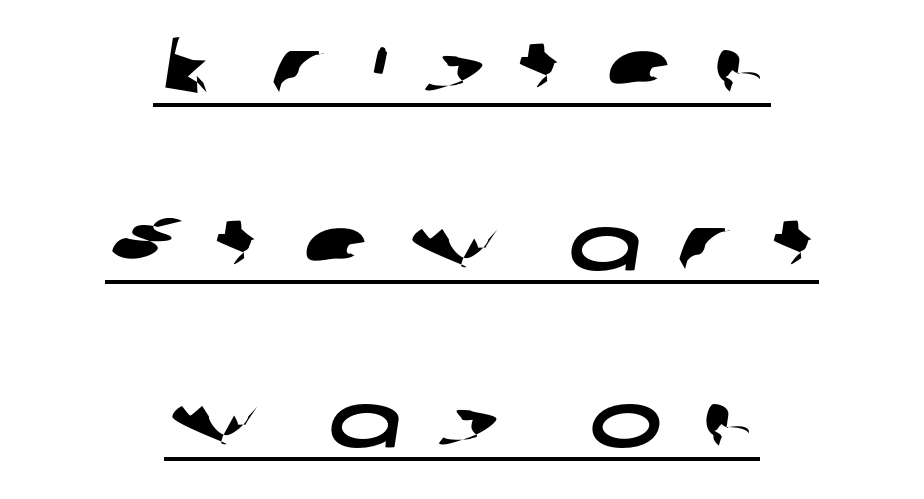
The image shows 77 px wide sans-serif type; set centered, loose line spacing (2.3x), unusually wide letter spacing (+0.49 em), underlined; low stroke contrast and a medium x-height.
